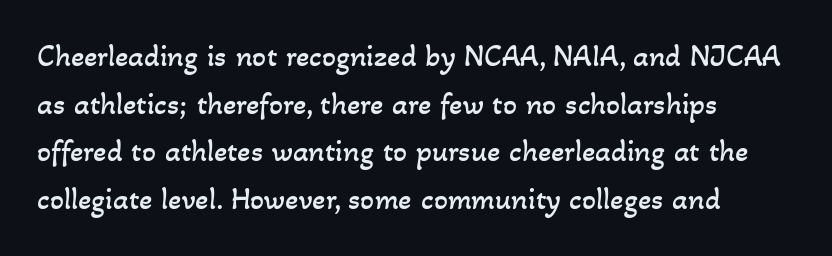
Q: Is the text bold? A: No.
Q: Is the text underlined? A: No.
Q: How is the paragraph aligned? A: Left-aligned.
Q: Is the spacing between letters normal or unusually wide? A: Normal.
Q: Is the spacing between lines tight, normal or loose? A: Normal.
Q: Width (condensed, normal, or wide)? A: Normal.
Q: Stroke contrast? A: Low.
Q: x-height? A: Small.
Q: Monospaced? A: No.
